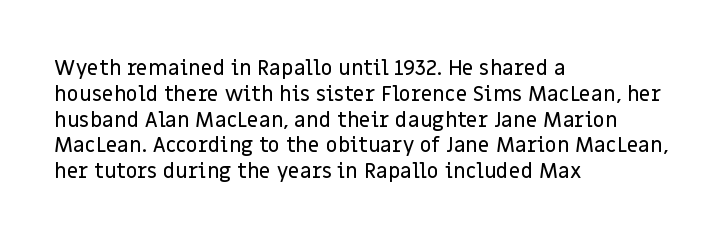
Q: Is the text italic (slanted)? A: No, it is upright.
Q: Is the text underlined? A: No.
Q: How is the paragraph aligned? A: Left-aligned.
Q: Is the spacing between letters normal or unusually wide? A: Normal.
